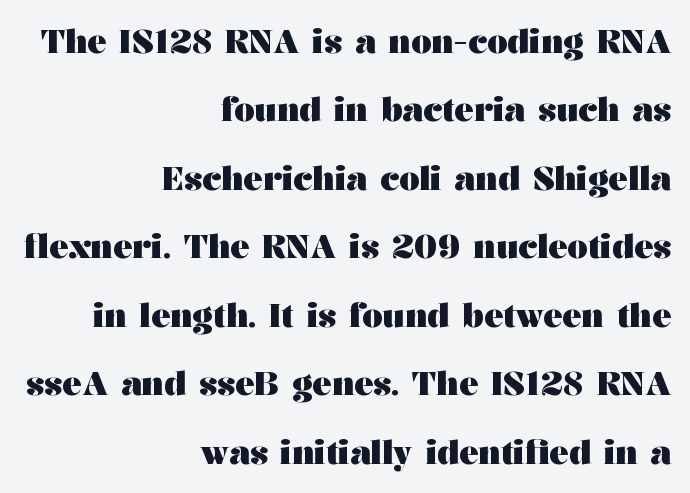
{"serif": "yes", "italic": "no", "bold": "yes", "weight": "heavy", "width": "wide", "stroke_contrast": "medium", "x_height": "medium", "monospaced": "no", "underline": "no", "align": "right", "line_spacing": "loose", "line_spacing_ratio": 2.14, "letter_spacing": "normal", "letter_spacing_em": 0.0, "glyph_px": 32}
